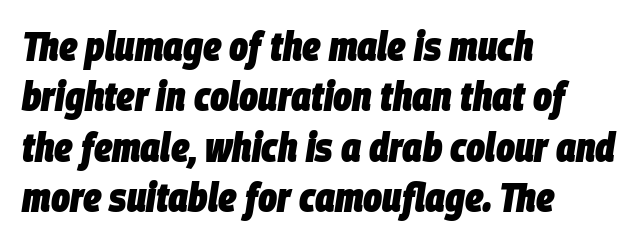
Tall strokes in this sample are angled rather than plumb. No word sits above an underline. Nobody touched the tracking dial on this one. You could not count columns in this text — the font is proportionally spaced.
